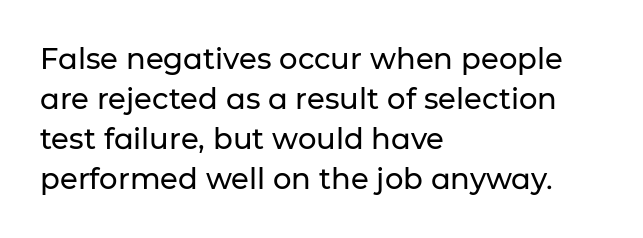
Descenders are the only things crossing below the line. The passage shown is typed in a proportional face where columns would drift. The horizontal fit of the characters is conventional and even. This rendering uses left alignment, leaving the right contour irregular. Regarding leading, the lines here are spaced in the standard way.
